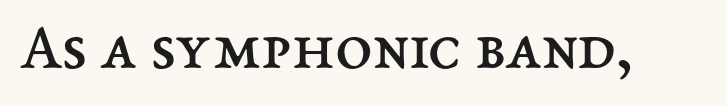
{"italic": "no", "bold": "no", "weight": "regular", "width": "normal", "stroke_contrast": "medium", "x_height": "medium", "monospaced": "no", "underline": "no", "letter_spacing": "normal", "letter_spacing_em": 0.0, "glyph_px": 67}
